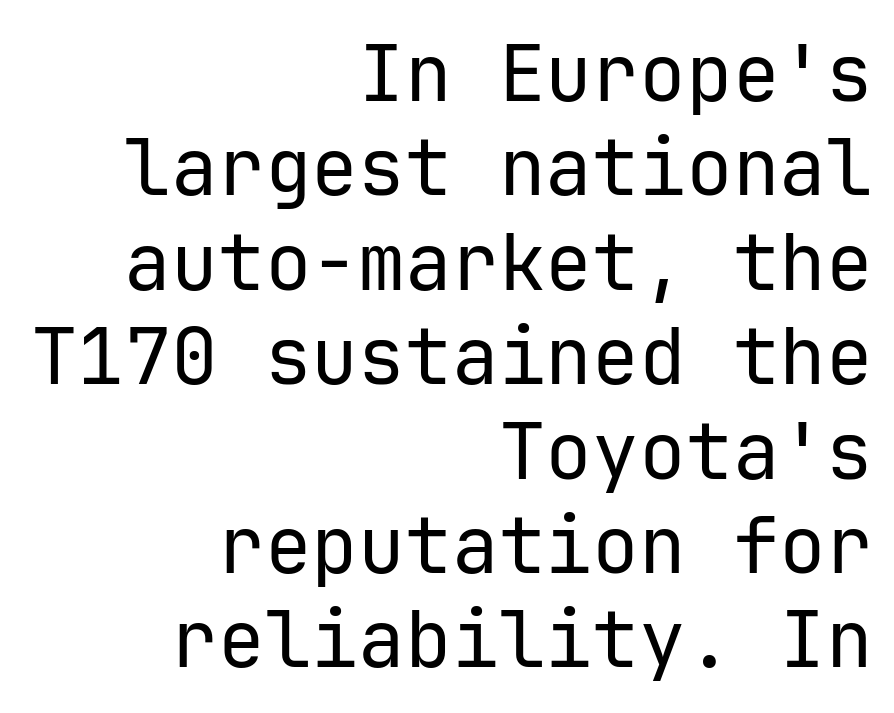
Q: Is the text bold? A: No.
Q: Is the text italic (slanted)? A: No, it is upright.
Q: Is the typeface a serif or a sans-serif typeface? A: Sans-serif.
Q: Is the text underlined? A: No.
Q: How is the paragraph aligned? A: Right-aligned.
Q: Is the spacing between letters normal or unusually wide? A: Normal.
Q: Width (condensed, normal, or wide)? A: Normal.
Q: Stroke contrast? A: Low.
Q: x-height? A: Medium.
Q: Monospaced? A: Yes.
